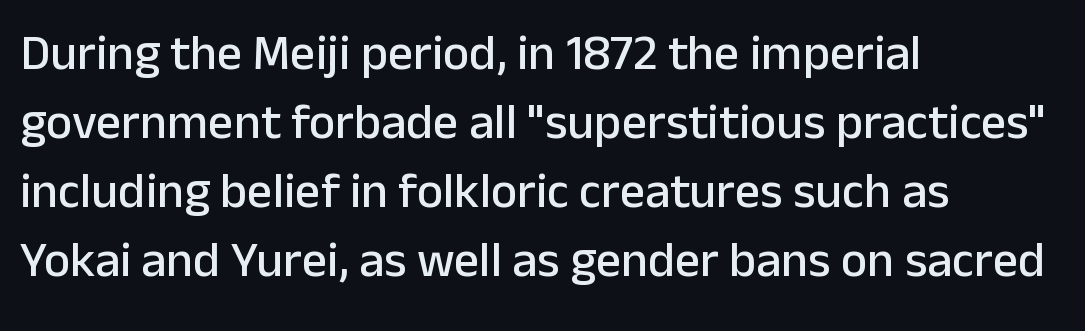
The image shows 50 px sans-serif type, upright; set left-aligned, normal line spacing (1.38x), normal letter spacing, not underlined; low stroke contrast and a medium x-height.
